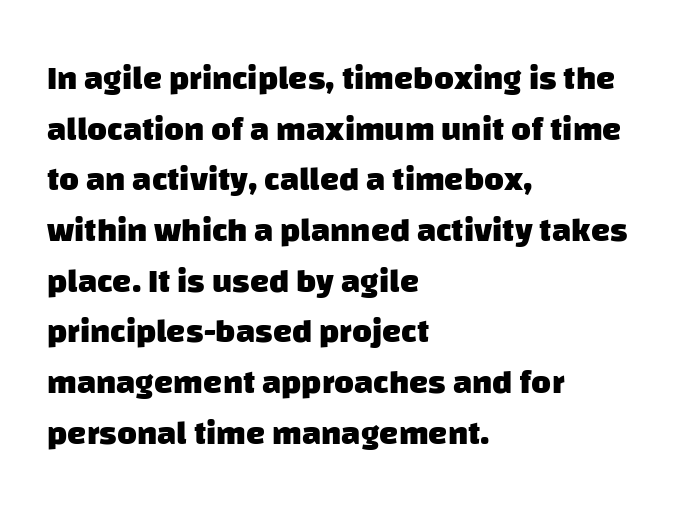
The image shows 34 px heavy sans-serif type; set left-aligned, normal line spacing (1.49x), normal letter spacing, not underlined; low stroke contrast and a large x-height.
